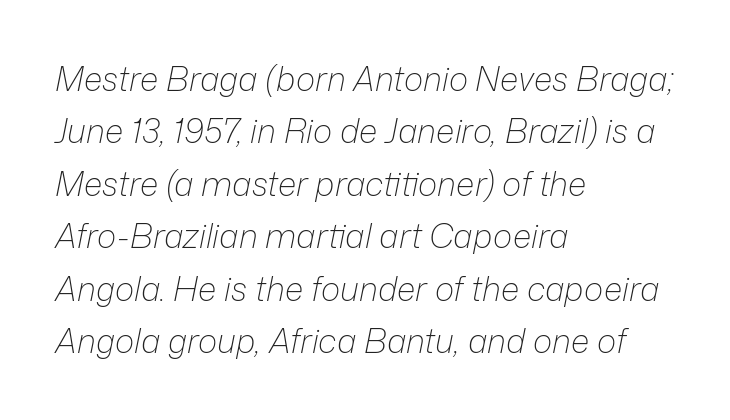
{"italic": "yes", "lean": "right", "slant_degrees": 12, "bold": "no", "weight": "light", "width": "normal", "stroke_contrast": "low", "x_height": "medium", "monospaced": "no", "underline": "no", "align": "left", "line_spacing": "normal", "line_spacing_ratio": 1.59, "letter_spacing": "normal", "letter_spacing_em": 0.0, "glyph_px": 33}
